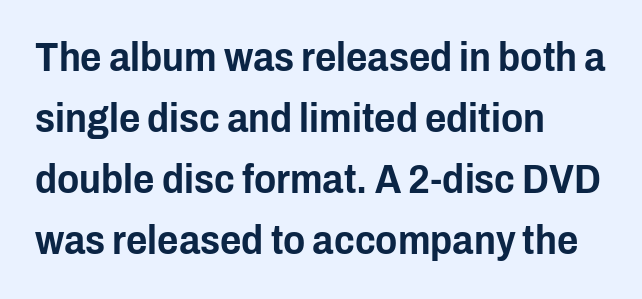
{"serif": "no", "italic": "no", "width": "condensed", "stroke_contrast": "low", "x_height": "medium", "monospaced": "no", "underline": "no", "align": "left", "line_spacing": "normal", "line_spacing_ratio": 1.49, "letter_spacing": "normal", "letter_spacing_em": 0.0, "glyph_px": 41}
